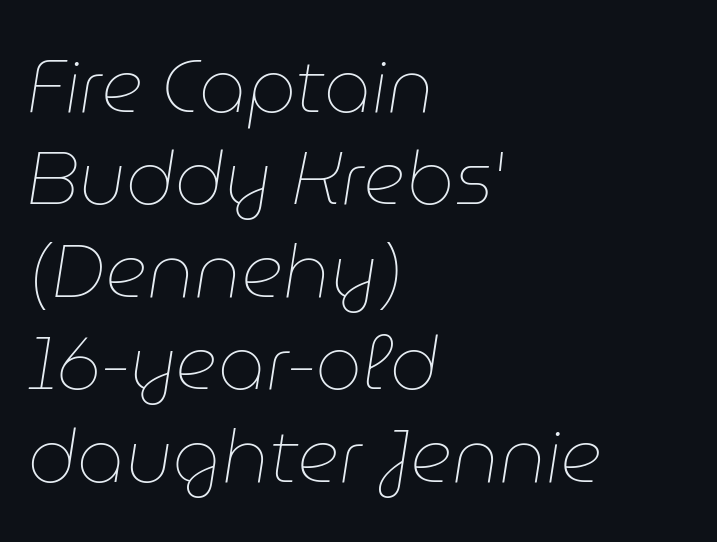
{"italic": "yes", "lean": "right", "slant_degrees": 9, "bold": "no", "weight": "thin", "width": "normal", "stroke_contrast": "low", "x_height": "medium", "monospaced": "no", "underline": "no", "align": "left", "line_spacing": "normal", "line_spacing_ratio": 1.25, "letter_spacing": "normal", "letter_spacing_em": 0.0, "glyph_px": 74}
